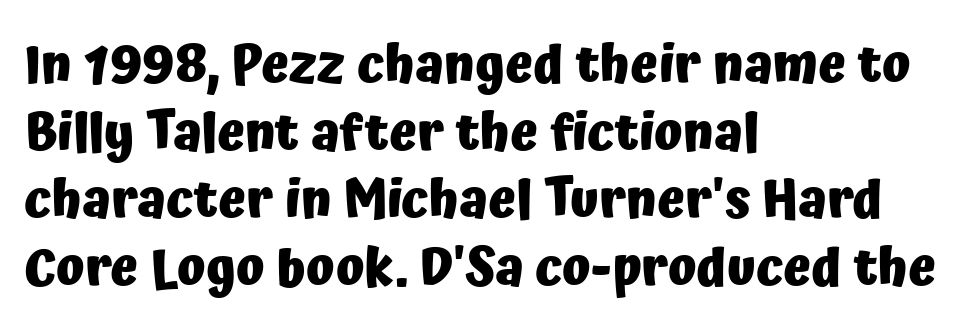
Q: Is the text bold? A: Yes.
Q: Is the text italic (slanted)? A: No, it is upright.
Q: Is the typeface a serif or a sans-serif typeface? A: Sans-serif.
Q: Is the text underlined? A: No.
Q: How is the paragraph aligned? A: Left-aligned.
Q: Is the spacing between letters normal or unusually wide? A: Normal.
Q: Is the spacing between lines tight, normal or loose? A: Normal.
Q: Width (condensed, normal, or wide)? A: Normal.
Q: Stroke contrast? A: Low.
Q: x-height? A: Medium.
Q: Monospaced? A: No.
